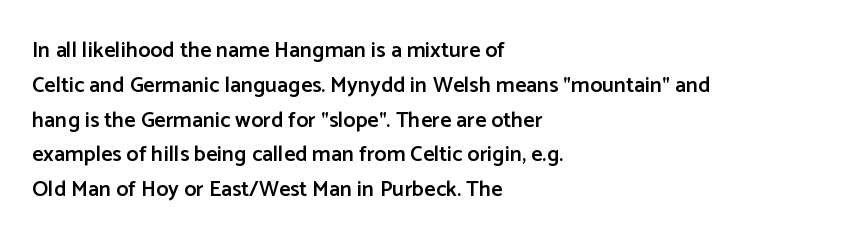
The image shows 22 px text type, upright; set left-aligned, normal line spacing (1.58x), normal letter spacing, not underlined.
